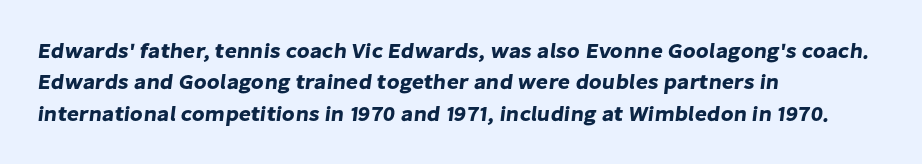
Q: Is the text underlined? A: No.
Q: How is the paragraph aligned? A: Left-aligned.
Q: Is the spacing between letters normal or unusually wide? A: Normal.
Q: Is the spacing between lines tight, normal or loose? A: Normal.
